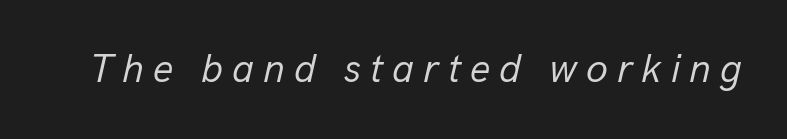
The image shows 40 px regular-weight type, italic (leaning right); set unusually wide letter spacing (+0.22 em), not underlined; low stroke contrast and a medium x-height.
